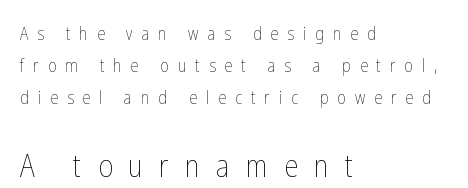
{"italic": "no", "bold": "no", "weight": "thin", "width": "condensed", "stroke_contrast": "low", "x_height": "medium", "monospaced": "no", "underline": "no", "align": "left", "line_spacing_ratio": 1.78, "letter_spacing": "wide", "letter_spacing_em": 0.5, "larger_block": "second", "size_ratio": 1.78, "glyph_px": 32}
